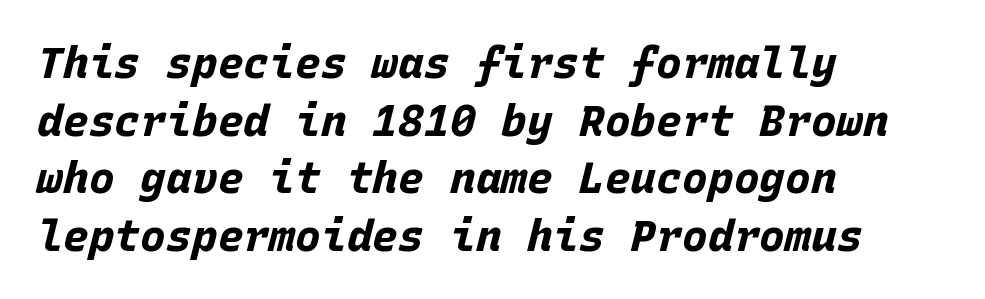
{"italic": "yes", "lean": "right", "slant_degrees": 15, "bold": "yes", "weight": "bold", "width": "normal", "stroke_contrast": "low", "x_height": "large", "monospaced": "yes", "underline": "no", "align": "left", "line_spacing": "normal", "line_spacing_ratio": 1.34, "letter_spacing": "normal", "letter_spacing_em": 0.0, "glyph_px": 43}
